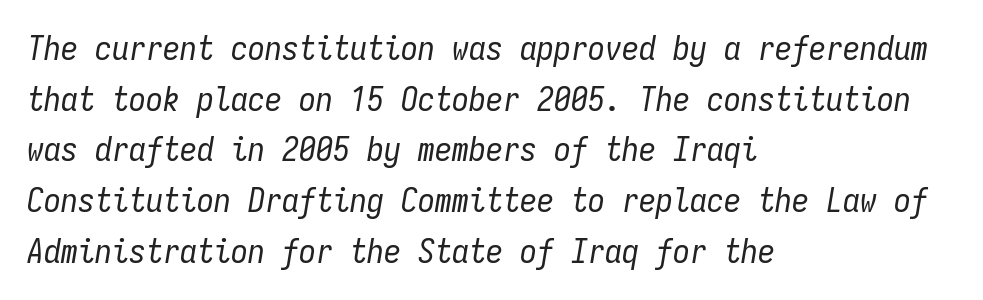
The specimen omits any rule beneath the text block's lines. A student would call this left alignment; a typographer would say flush left, rag right. A quiet, ordinary-to-light weight characterises the typeface. The vertical gap from one line to the next is medium. The face used here is monospaced, like something from a code editor.
